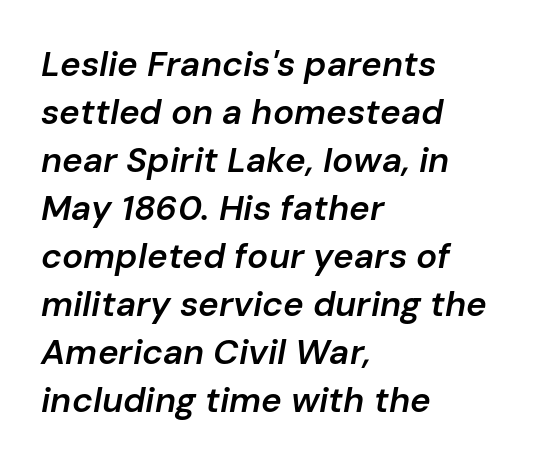
Successive baselines arrive at the customary interval. The passage shown is typed in a proportional face where columns would drift. The passage is arranged the way most books set body copy — flush left. Quick note: italic. Notice the strokes are somewhat thickened but not fully heavy: this is a semibold.
